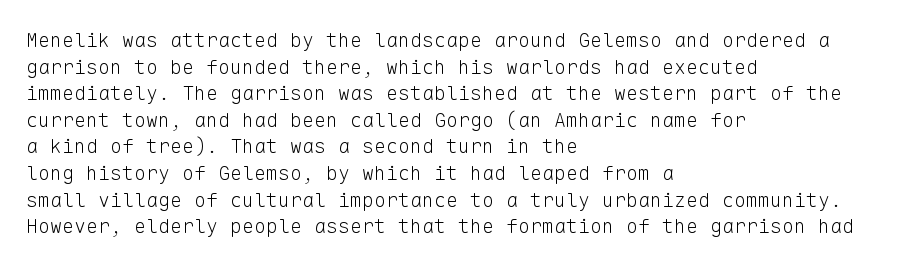
{"italic": "no", "bold": "no", "underline": "no", "align": "left", "line_spacing": "normal", "line_spacing_ratio": 1.33, "letter_spacing": "normal", "letter_spacing_em": 0.0, "glyph_px": 20}
